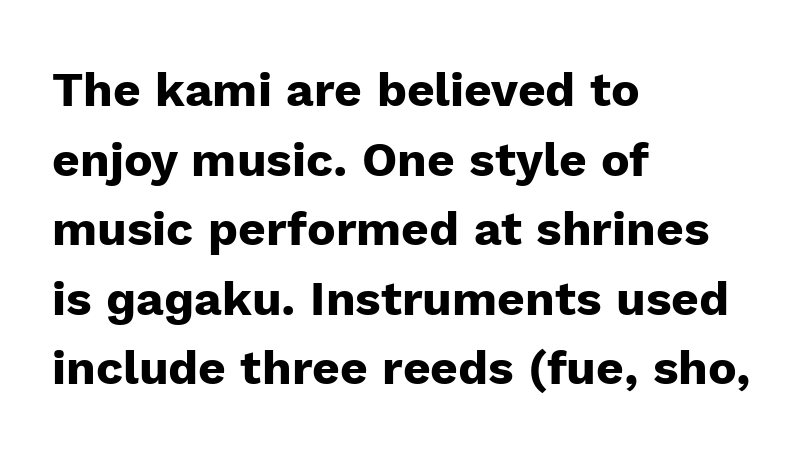
Q: Is the text bold? A: Yes.
Q: Is the text italic (slanted)? A: No, it is upright.
Q: Is the typeface a serif or a sans-serif typeface? A: Sans-serif.
Q: Is the text underlined? A: No.
Q: How is the paragraph aligned? A: Left-aligned.
Q: Is the spacing between letters normal or unusually wide? A: Normal.
Q: Is the spacing between lines tight, normal or loose? A: Normal.
Q: Width (condensed, normal, or wide)? A: Normal.
Q: Stroke contrast? A: Low.
Q: x-height? A: Medium.
Q: Monospaced? A: No.
